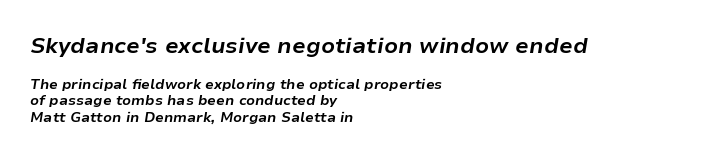
{"italic": "yes", "lean": "right", "slant_degrees": 9, "bold": "yes", "underline": "no", "align": "left", "line_spacing_ratio": 1.19, "letter_spacing": "normal", "letter_spacing_em": 0.0, "larger_block": "first", "size_ratio": 1.57, "glyph_px": 22}
